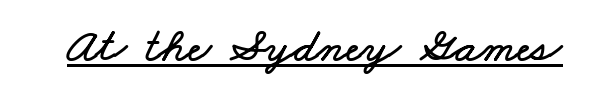
Q: Is the text underlined? A: Yes.
Q: Is the spacing between letters normal or unusually wide? A: Normal.
Q: Width (condensed, normal, or wide)? A: Wide.
Q: Stroke contrast? A: Low.
Q: x-height? A: Small.
Q: Monospaced? A: No.
